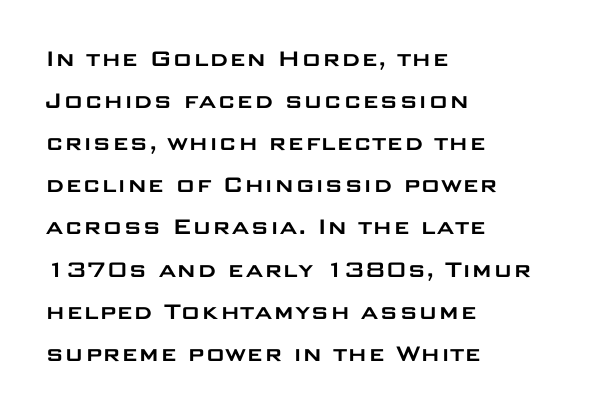
Q: Is the text italic (slanted)? A: No, it is upright.
Q: Is the text underlined? A: No.
Q: How is the paragraph aligned? A: Left-aligned.
Q: Is the spacing between letters normal or unusually wide? A: Normal.
Q: Is the spacing between lines tight, normal or loose? A: Normal.
